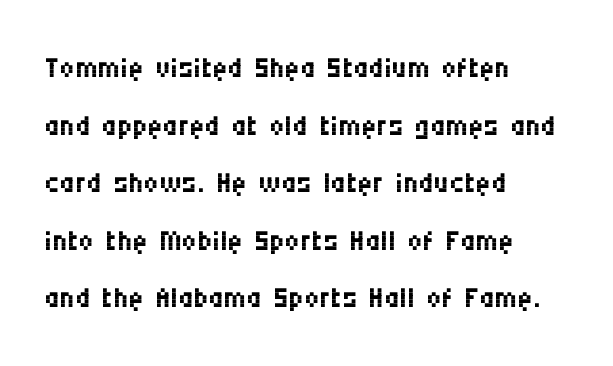
{"serif": "no", "italic": "no", "bold": "no", "weight": "regular", "width": "condensed", "stroke_contrast": "medium", "x_height": "large", "monospaced": "no", "underline": "no", "align": "left", "line_spacing": "normal", "line_spacing_ratio": 1.37, "letter_spacing": "normal", "letter_spacing_em": 0.0, "glyph_px": 42}
